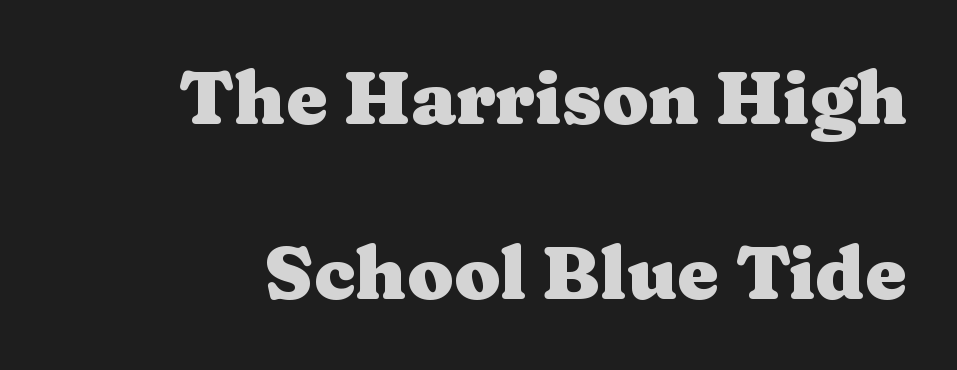
Plain, unruled lines of type. Varying glyph widths throughout — classic text-font behaviour. Each word holds together tightly as a unit, with standard inter-letter gaps. Interline gaps are noticeably wide in this sample.
